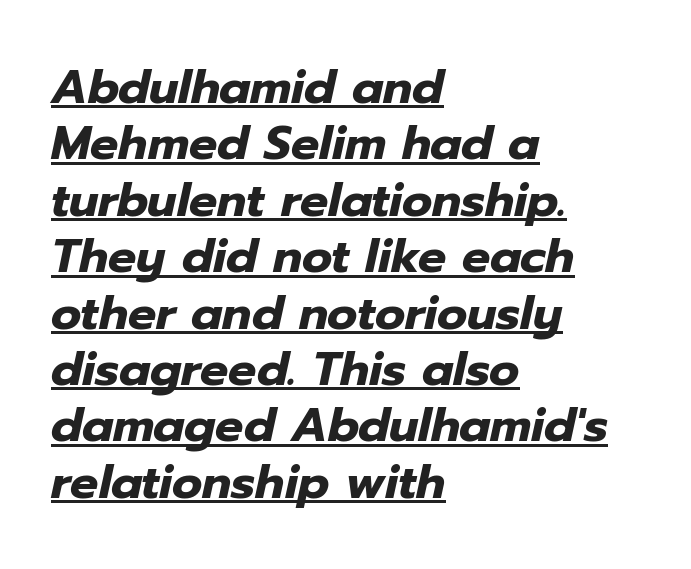
Every letter is thick-stroked: bold, no question. The letters sit at their default tracking, neither squeezed nor spread. The paragraph shown leans on its left margin. A typesetter would call this proportional, since set widths differ per character. These characters rest on top of a visible drawn line.
